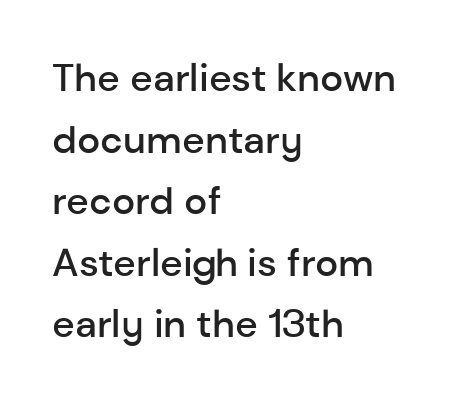
{"serif": "no", "italic": "no", "bold": "semi", "weight": "semibold", "width": "normal", "stroke_contrast": "low", "x_height": "medium", "monospaced": "no", "underline": "no", "align": "left", "line_spacing": "normal", "line_spacing_ratio": 1.58, "letter_spacing": "normal", "letter_spacing_em": 0.0, "glyph_px": 39}
